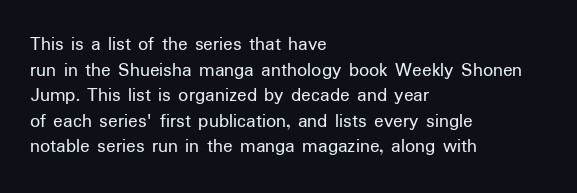
The image shows 20 px text type, upright; set left-aligned, normal line spacing (1.28x), normal letter spacing, not underlined.
